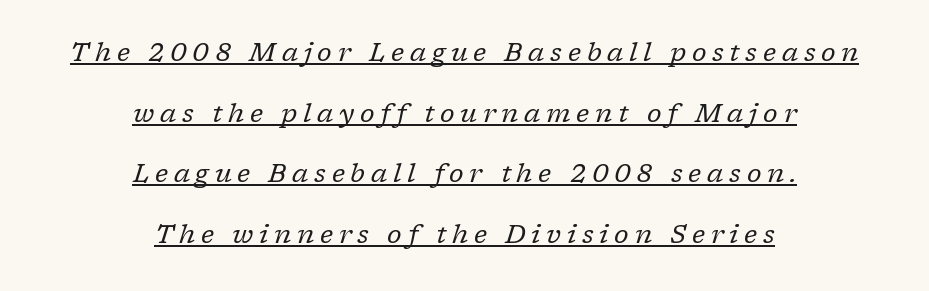
Leading is clearly above the norm, producing a sparse column. Weight: regular or lighter. The tracking jumps out immediately: characters are airy and widely separated. Teacher's note: observe the equal gaps on both sides — that is centered alignment.
